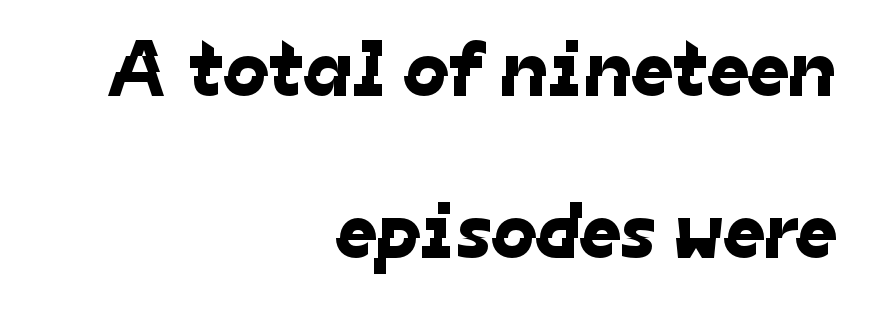
Q: Is the typeface a serif or a sans-serif typeface? A: Sans-serif.
Q: Is the text underlined? A: No.
Q: How is the paragraph aligned? A: Right-aligned.
Q: Is the spacing between letters normal or unusually wide? A: Normal.
Q: Is the spacing between lines tight, normal or loose? A: Loose.
Q: Width (condensed, normal, or wide)? A: Normal.
Q: Stroke contrast? A: Low.
Q: x-height? A: Medium.
Q: Monospaced? A: No.
